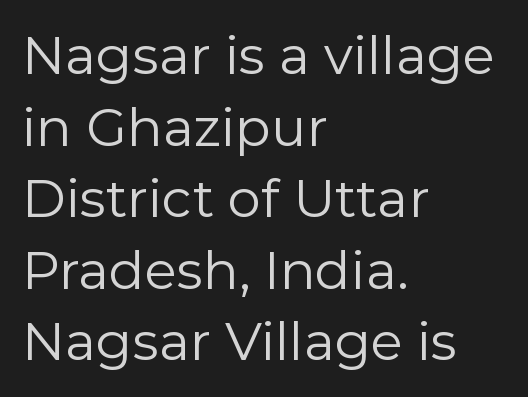
Q: Is the text bold? A: No.
Q: Is the text italic (slanted)? A: No, it is upright.
Q: Is the typeface a serif or a sans-serif typeface? A: Sans-serif.
Q: Is the text underlined? A: No.
Q: How is the paragraph aligned? A: Left-aligned.
Q: Is the spacing between letters normal or unusually wide? A: Normal.
Q: Is the spacing between lines tight, normal or loose? A: Normal.
Q: Width (condensed, normal, or wide)? A: Normal.
Q: Stroke contrast? A: Low.
Q: x-height? A: Medium.
Q: Monospaced? A: No.
